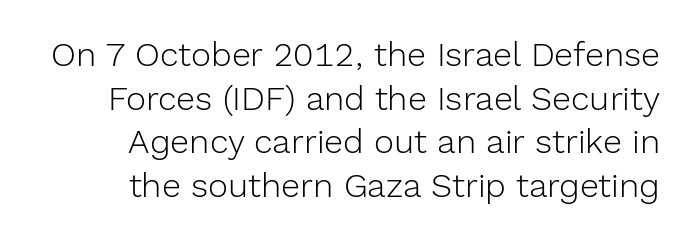
{"serif": "no", "italic": "no", "bold": "no", "weight": "light", "width": "normal", "x_height": "medium", "monospaced": "no", "underline": "no", "align": "right", "line_spacing": "normal", "line_spacing_ratio": 1.28, "letter_spacing": "normal", "letter_spacing_em": 0.0, "glyph_px": 34}
